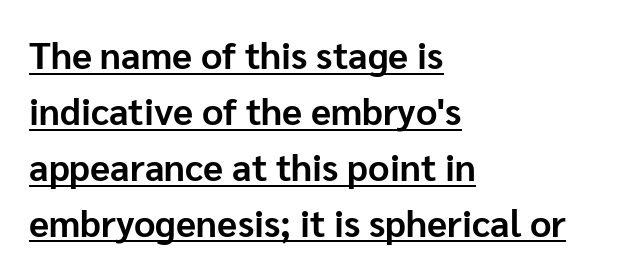
The image shows 37 px bold sans-serif type, upright; set left-aligned, normal line spacing (1.51x), normal letter spacing, underlined; low stroke contrast and a medium x-height.
